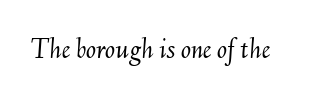
Q: Is the text bold? A: No.
Q: Is the text italic (slanted)? A: Yes, it leans right by about 6 degrees.
Q: Is the text underlined? A: No.
Q: Is the spacing between letters normal or unusually wide? A: Normal.
Q: Width (condensed, normal, or wide)? A: Normal.
Q: Stroke contrast? A: Medium.
Q: x-height? A: Small.
Q: Monospaced? A: No.
